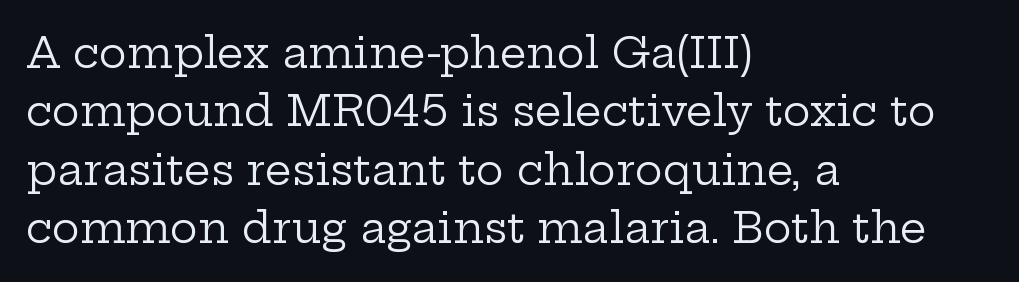
{"serif": "yes", "italic": "no", "bold": "no", "weight": "regular", "width": "wide", "stroke_contrast": "low", "x_height": "medium", "monospaced": "no", "underline": "no", "align": "left", "line_spacing": "normal", "line_spacing_ratio": 1.39, "letter_spacing": "normal", "letter_spacing_em": 0.0, "glyph_px": 42}
